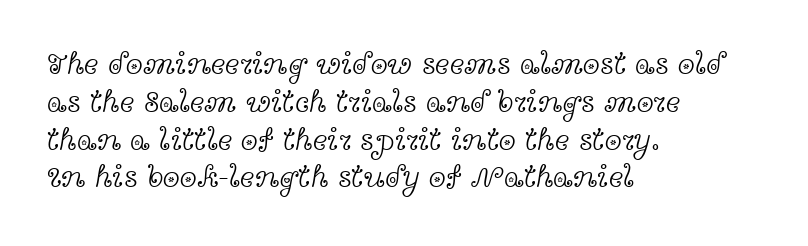
Caption: multi-line text, flush left, ragged right. Weight: not bold — regular or lighter. Proportional: the letters do not fall into vertical columns. Rule under the text: the space is simply empty. I'd call this a serif setting — the letters wear small feet.
